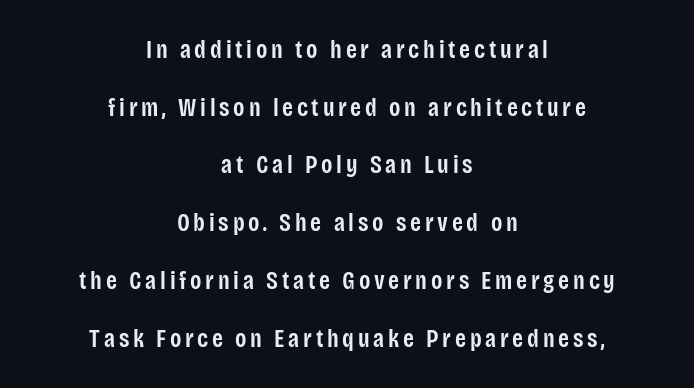
The image shows 25 px text type, upright; set centered, loose line spacing (2.31x), not underlined.
